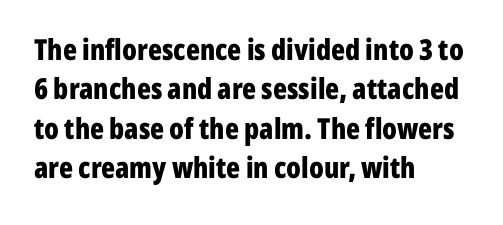
All the whitespace from short lines collects on the right. The tracking reads as untouched default to a designer's eye. A typesetter would label this face a sans. A clean baseline with only descenders dipping below it.
